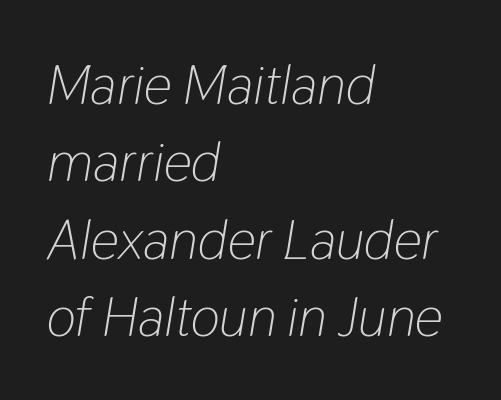
The image shows 56 px light, condensed type, italic (leaning right); set left-aligned, normal line spacing (1.38x), normal letter spacing, not underlined; low stroke contrast and a medium x-height.
